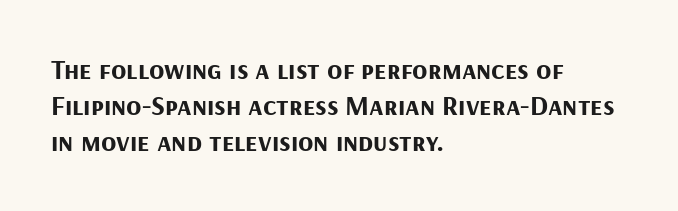
Q: Is the text bold? A: Yes.
Q: Is the text italic (slanted)? A: No, it is upright.
Q: Is the typeface a serif or a sans-serif typeface? A: Sans-serif.
Q: Is the text underlined? A: No.
Q: How is the paragraph aligned? A: Left-aligned.
Q: Is the spacing between letters normal or unusually wide? A: Normal.
Q: Is the spacing between lines tight, normal or loose? A: Normal.
Q: Width (condensed, normal, or wide)? A: Normal.
Q: Stroke contrast? A: Medium.
Q: x-height? A: Medium.
Q: Monospaced? A: No.
